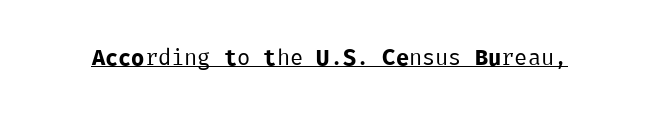
{"italic": "no", "bold": "no", "underline": "yes", "letter_spacing": "normal", "letter_spacing_em": 0.0, "glyph_px": 22}
